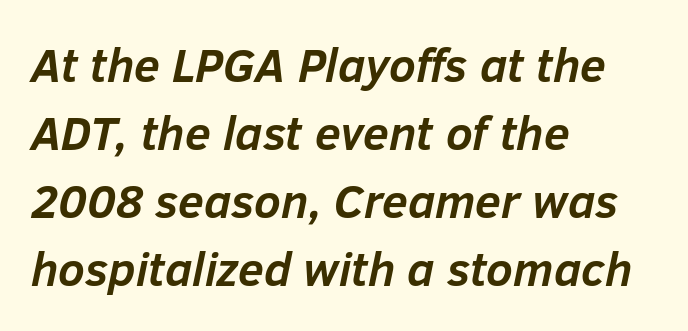
{"italic": "yes", "lean": "right", "slant_degrees": 12, "bold": "yes", "weight": "semibold", "width": "normal", "stroke_contrast": "low", "x_height": "medium", "monospaced": "no", "underline": "no", "align": "left", "line_spacing": "normal", "line_spacing_ratio": 1.45, "letter_spacing": "normal", "letter_spacing_em": 0.0, "glyph_px": 47}
